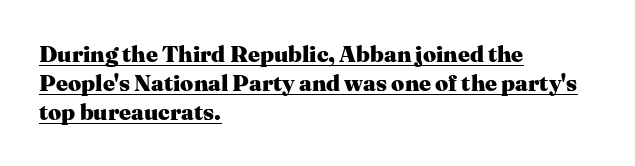
Compared with a centered layout, this one pins lines to the left instead. Caption: standard tracking, unaltered. The glyphs are accompanied by a horizontal stroke just below them. The letters stand straight up with perfectly vertical stems. Rows of type keep a routine distance in the vertical direction.
